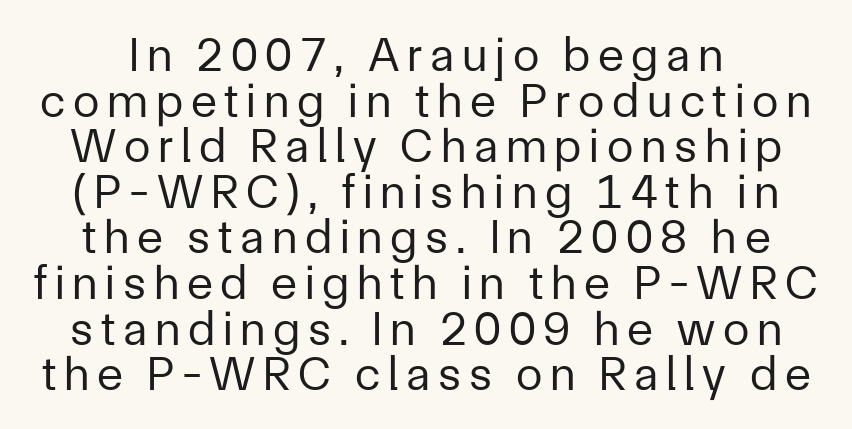
Is the stroke heavy? The answer is a plain regular-or-lighter. Spacing verdict: proportional, widths tailored to each character. Designer's note — italics off, roman on. Closely set lines give the paragraph a compact silhouette. The glyphs are unaccompanied by any horizontal stroke below them. The designer went with a sans here, leaving each stem footless.
